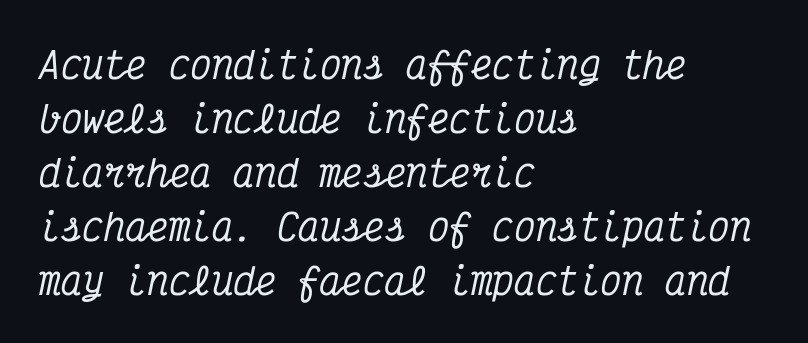
{"serif": "yes", "italic": "yes", "lean": "right", "slant_degrees": 12, "width": "condensed", "stroke_contrast": "medium", "x_height": "medium", "monospaced": "yes", "underline": "no", "align": "left", "line_spacing": "normal", "line_spacing_ratio": 1.5, "letter_spacing": "normal", "letter_spacing_em": 0.0, "glyph_px": 36}
